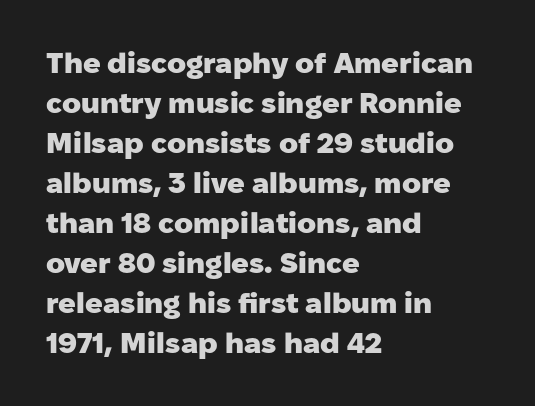
Q: Is the text bold? A: Yes.
Q: Is the text italic (slanted)? A: No, it is upright.
Q: Is the typeface a serif or a sans-serif typeface? A: Sans-serif.
Q: Is the text underlined? A: No.
Q: How is the paragraph aligned? A: Left-aligned.
Q: Is the spacing between letters normal or unusually wide? A: Normal.
Q: Is the spacing between lines tight, normal or loose? A: Normal.
Q: Width (condensed, normal, or wide)? A: Normal.
Q: Stroke contrast? A: Low.
Q: x-height? A: Medium.
Q: Monospaced? A: No.
